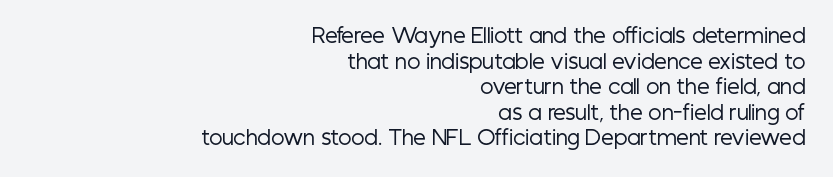
The space beneath each line is pristine and unruled. Line endings align vertically; line beginnings do not. You can tell it's not italic because the verticals are truly vertical. The line-height multiplier appears to be the usual default. Does extra space separate the letters? No, they use regular spacing.
